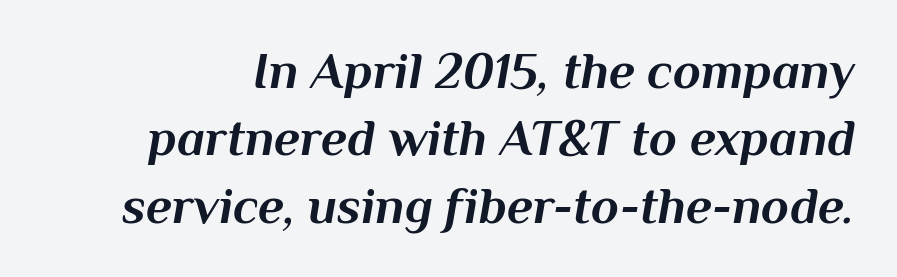
{"italic": "yes", "lean": "right", "slant_degrees": 10, "bold": "yes", "weight": "bold", "width": "normal", "stroke_contrast": "medium", "x_height": "medium", "monospaced": "no", "underline": "no", "line_spacing": "normal", "line_spacing_ratio": 1.32, "letter_spacing": "normal", "letter_spacing_em": 0.0, "glyph_px": 51}
